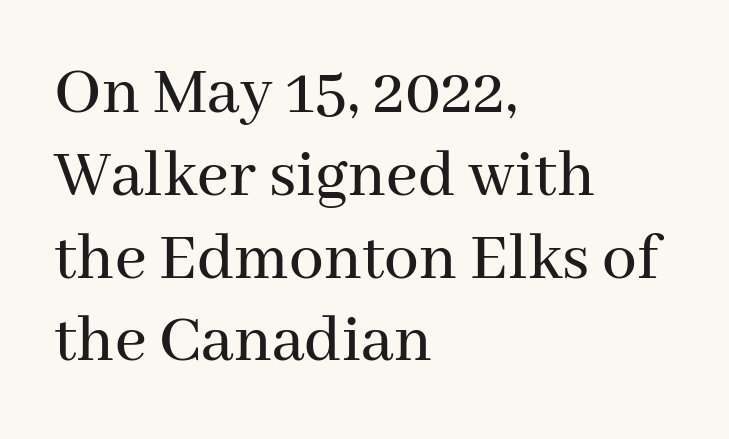
Q: Is the text italic (slanted)? A: No, it is upright.
Q: Is the typeface a serif or a sans-serif typeface? A: Serif.
Q: Is the text underlined? A: No.
Q: How is the paragraph aligned? A: Left-aligned.
Q: Is the spacing between letters normal or unusually wide? A: Normal.
Q: Width (condensed, normal, or wide)? A: Normal.
Q: Stroke contrast? A: Medium.
Q: x-height? A: Medium.
Q: Monospaced? A: No.
